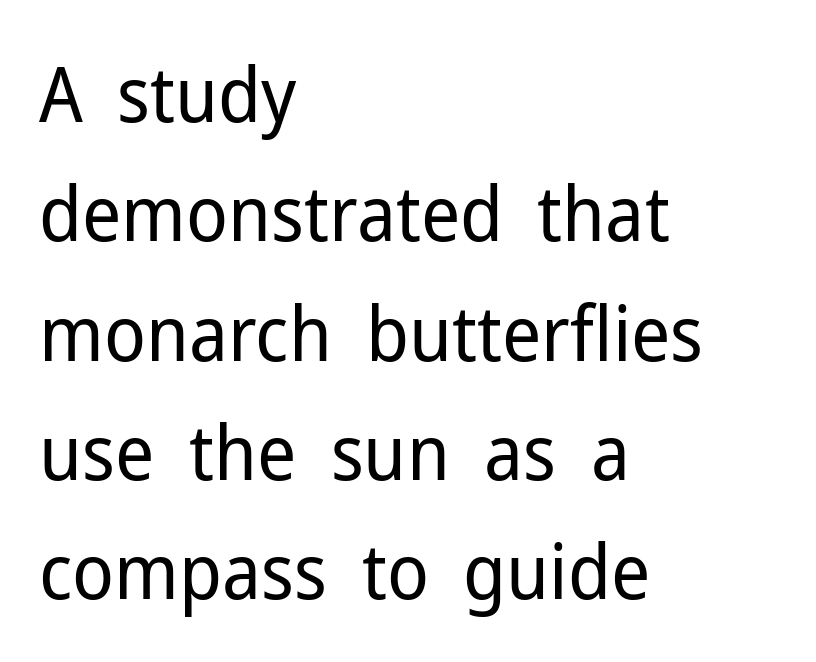
{"serif": "no", "italic": "no", "bold": "no", "weight": "regular", "width": "normal", "stroke_contrast": "low", "x_height": "medium", "monospaced": "no", "underline": "no", "align": "left", "line_spacing": "normal", "line_spacing_ratio": 1.55, "letter_spacing": "normal", "letter_spacing_em": 0.0, "glyph_px": 77}
